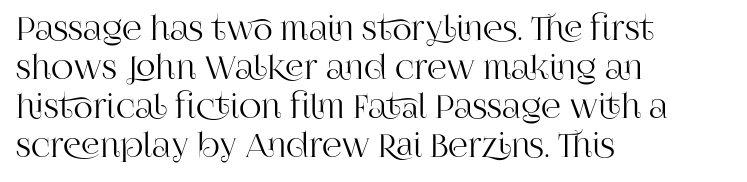
The foot of each line stays bare and open. What stands out about the letter spacing? Nothing — it is the standard amount. Line spacing here is normal. A typesetter would call this proportional, since set widths differ per character.
